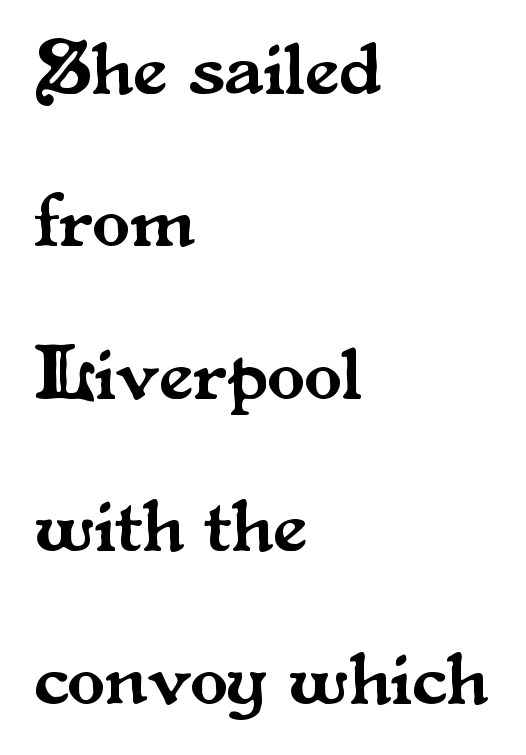
Q: Is the text italic (slanted)? A: No, it is upright.
Q: Is the typeface a serif or a sans-serif typeface? A: Serif.
Q: Is the text underlined? A: No.
Q: How is the paragraph aligned? A: Left-aligned.
Q: Is the spacing between letters normal or unusually wide? A: Normal.
Q: Is the spacing between lines tight, normal or loose? A: Loose.
Q: Width (condensed, normal, or wide)? A: Normal.
Q: Stroke contrast? A: Medium.
Q: x-height? A: Small.
Q: Monospaced? A: No.
